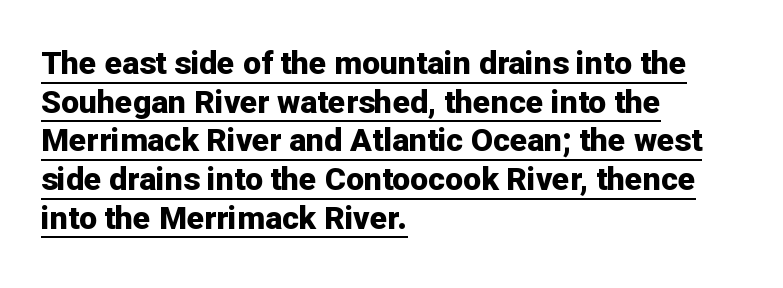
The image shows 32 px bold sans-serif type, upright; set left-aligned, line spacing 1.21x, normal letter spacing, underlined; low stroke contrast and a medium x-height.
